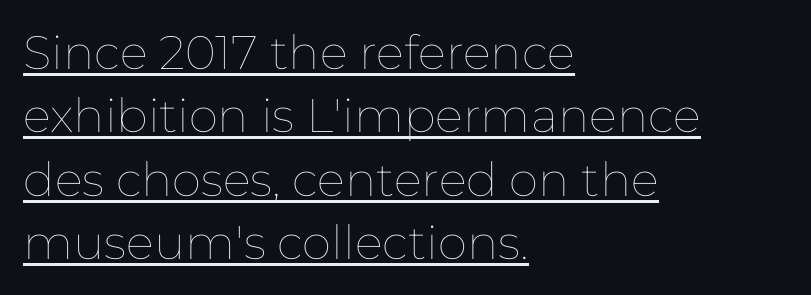
{"italic": "no", "bold": "no", "weight": "thin", "width": "normal", "stroke_contrast": "low", "x_height": "medium", "monospaced": "no", "underline": "yes", "align": "left", "line_spacing": "normal", "line_spacing_ratio": 1.35, "letter_spacing": "normal", "letter_spacing_em": 0.0, "glyph_px": 47}
